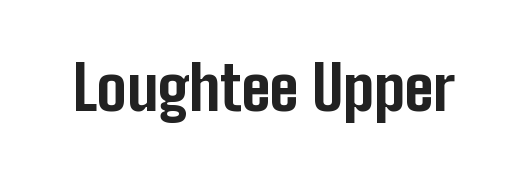
The image shows 61 px bold, condensed sans-serif type, upright; set normal letter spacing, not underlined; low stroke contrast and a medium x-height.
